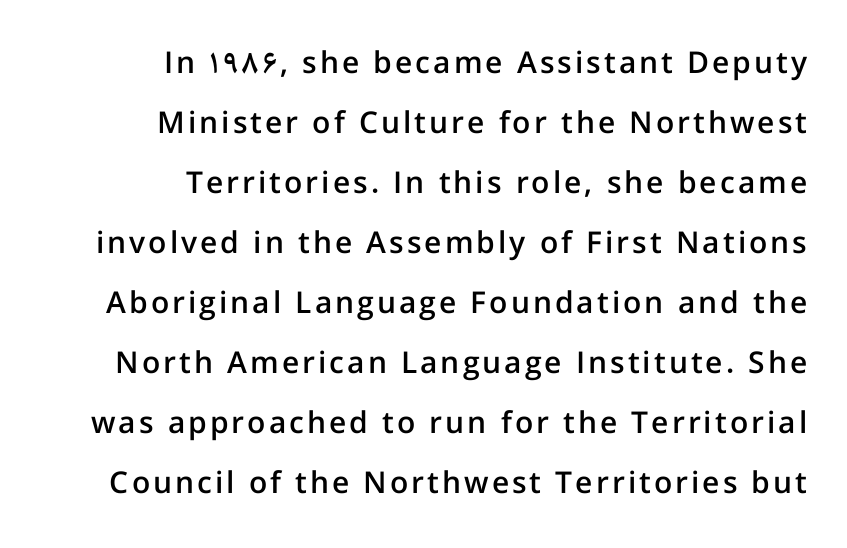
Q: Is the text bold? A: Semi-bold.
Q: Is the text italic (slanted)? A: No, it is upright.
Q: Is the typeface a serif or a sans-serif typeface? A: Sans-serif.
Q: Is the text underlined? A: No.
Q: How is the paragraph aligned? A: Right-aligned.
Q: Is the spacing between lines tight, normal or loose? A: Loose.
Q: Width (condensed, normal, or wide)? A: Normal.
Q: Stroke contrast? A: Low.
Q: x-height? A: Medium.
Q: Monospaced? A: No.
